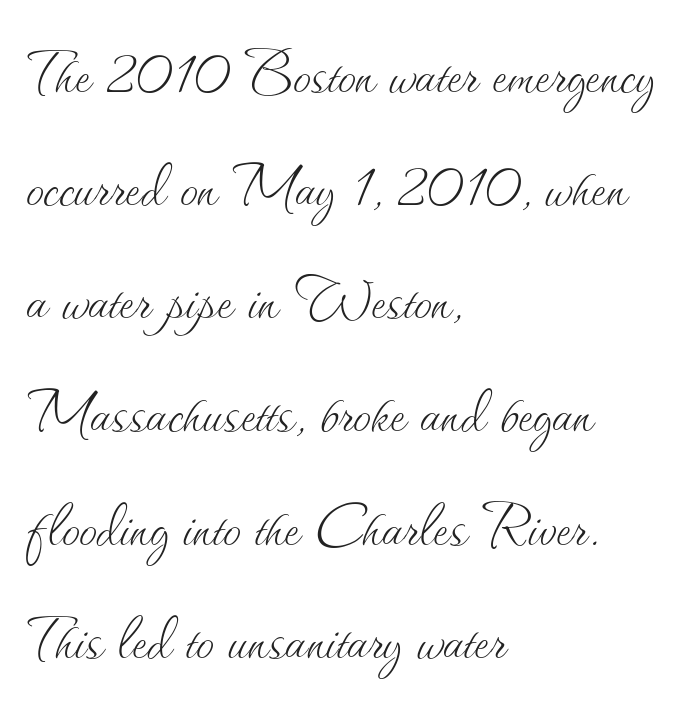
Q: Is the text bold? A: No.
Q: Is the text italic (slanted)? A: Yes.
Q: Is the text underlined? A: No.
Q: How is the paragraph aligned? A: Left-aligned.
Q: Is the spacing between letters normal or unusually wide? A: Normal.
Q: Is the spacing between lines tight, normal or loose? A: Normal.
Q: Width (condensed, normal, or wide)? A: Normal.
Q: Stroke contrast? A: Medium.
Q: x-height? A: Small.
Q: Monospaced? A: No.
